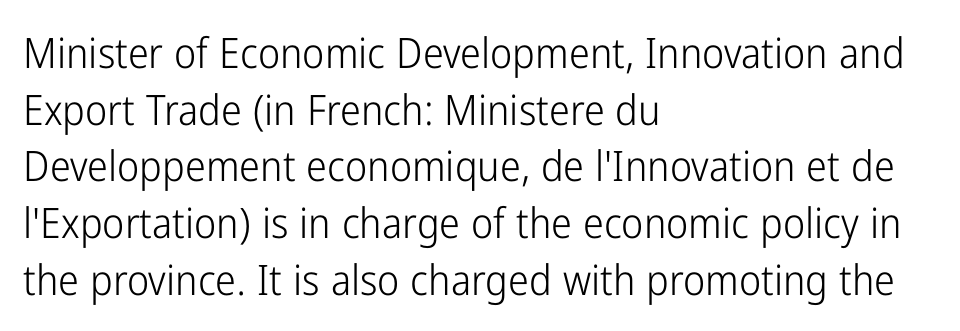
The image shows 42 px light, condensed sans-serif type, upright; set left-aligned, normal line spacing (1.35x), normal letter spacing, not underlined; low stroke contrast and a medium x-height.
